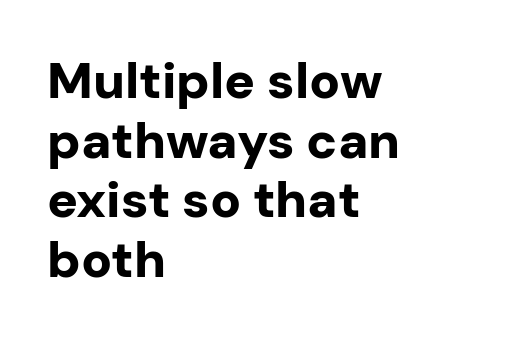
The image shows 51 px bold sans-serif type, upright; set left-aligned, line spacing 1.17x, normal letter spacing, not underlined; low stroke contrast and a medium x-height.
